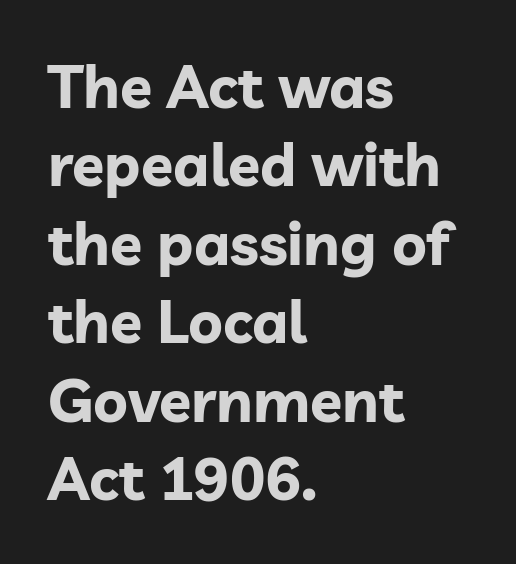
{"serif": "no", "italic": "no", "bold": "yes", "weight": "bold", "width": "normal", "stroke_contrast": "low", "x_height": "medium", "monospaced": "no", "underline": "no", "align": "left", "line_spacing": "normal", "line_spacing_ratio": 1.33, "letter_spacing": "normal", "letter_spacing_em": 0.0, "glyph_px": 59}
